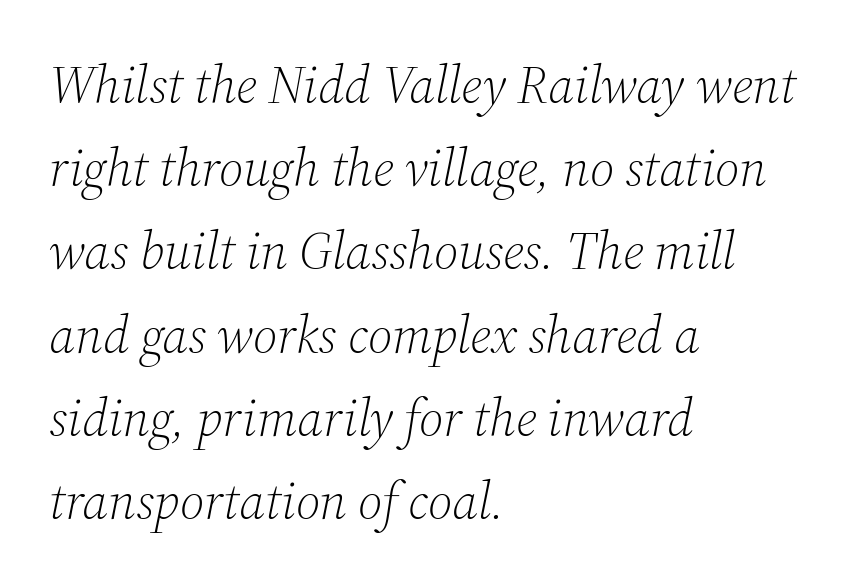
The image shows 52 px light serif type, italic (leaning right); set left-aligned, normal line spacing (1.6x), normal letter spacing, not underlined; medium stroke contrast and a medium x-height.
